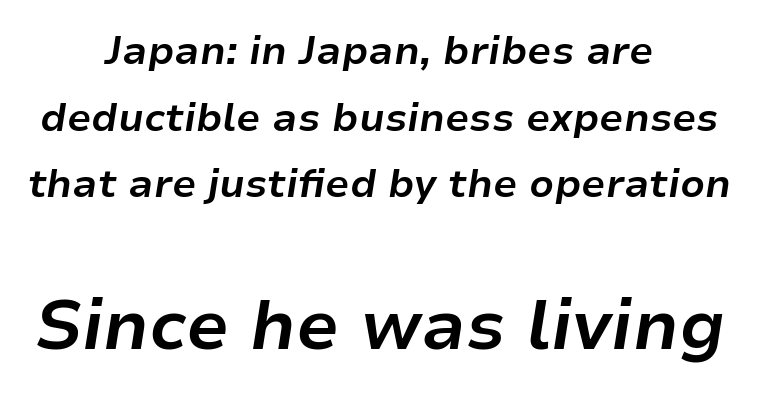
Looks like regular typesetting: each glyph gets only the width it needs. Honestly, there is no underline to notice here at all. The axis of the letterforms is tilted away from vertical. Does extra space separate the letters? No, they use regular spacing. The passage shown begins with its smaller block and ends with its larger one. Summary of weight: heavy, a full bold.
